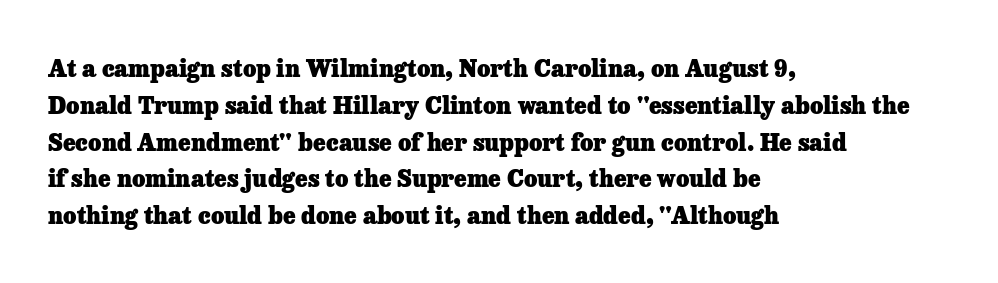
The passage shown stacks its lines at a standard gap. The rag falls on the right side of this text block. Nope, not italic — everything's standing straight. Rule under the text: the space is simply empty. The face used here is rendered with its standard letterfit.
